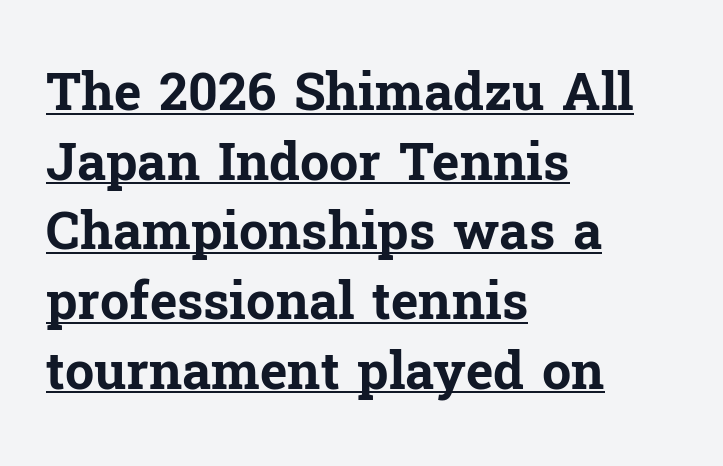
Q: Is the text bold? A: Yes.
Q: Is the text italic (slanted)? A: No, it is upright.
Q: Is the typeface a serif or a sans-serif typeface? A: Serif.
Q: Is the text underlined? A: Yes.
Q: How is the paragraph aligned? A: Left-aligned.
Q: Is the spacing between letters normal or unusually wide? A: Normal.
Q: Is the spacing between lines tight, normal or loose? A: Normal.
Q: Width (condensed, normal, or wide)? A: Normal.
Q: Stroke contrast? A: Low.
Q: x-height? A: Medium.
Q: Monospaced? A: No.
